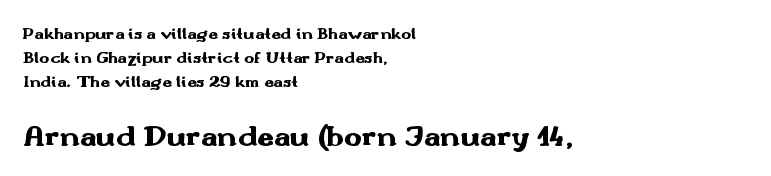
Q: Is the text bold? A: Yes.
Q: Is the text italic (slanted)? A: No, it is upright.
Q: Is the typeface a serif or a sans-serif typeface? A: Sans-serif.
Q: Is the text underlined? A: No.
Q: How is the paragraph aligned? A: Left-aligned.
Q: Is the spacing between letters normal or unusually wide? A: Normal.
Q: Is the spacing between lines tight, normal or loose? A: Normal.
Q: Which block of text is set in a larger size, the first (top) or the second (bottom)? A: The second (bottom) one.
Q: Width (condensed, normal, or wide)? A: Wide.
Q: Stroke contrast? A: Medium.
Q: x-height? A: Small.
Q: Monospaced? A: No.
